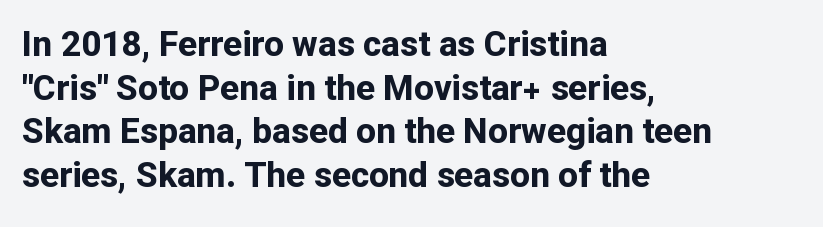
Q: Is the text bold? A: Yes.
Q: Is the text italic (slanted)? A: No, it is upright.
Q: Is the typeface a serif or a sans-serif typeface? A: Sans-serif.
Q: Is the text underlined? A: No.
Q: How is the paragraph aligned? A: Left-aligned.
Q: Is the spacing between letters normal or unusually wide? A: Normal.
Q: Is the spacing between lines tight, normal or loose? A: Normal.
Q: Width (condensed, normal, or wide)? A: Normal.
Q: Stroke contrast? A: Low.
Q: x-height? A: Medium.
Q: Monospaced? A: No.
